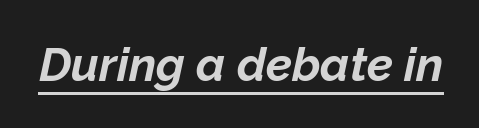
Q: Is the text bold? A: Yes.
Q: Is the text italic (slanted)? A: Yes, it leans right by about 12 degrees.
Q: Is the text underlined? A: Yes.
Q: Is the spacing between letters normal or unusually wide? A: Normal.
Q: Width (condensed, normal, or wide)? A: Normal.
Q: Stroke contrast? A: Low.
Q: x-height? A: Medium.
Q: Monospaced? A: No.
